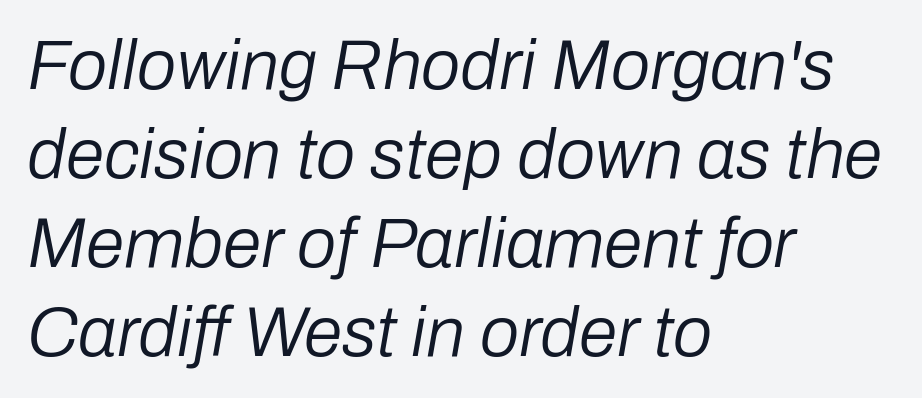
Think of a printed novel: that variable character pitch is what you see here. The line-height multiplier appears to be the usual default. No chunkiness to these letters — they're not bold. Line starts are locked; line ends wander. Unmarked baselines from the first word to the last. Slant detected: the letters are inclined.
